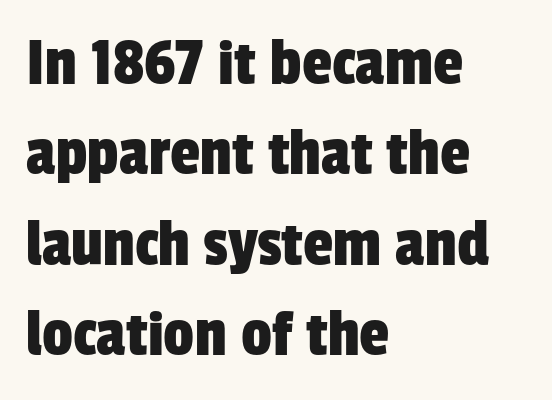
Q: Is the typeface a serif or a sans-serif typeface? A: Sans-serif.
Q: Is the text underlined? A: No.
Q: How is the paragraph aligned? A: Left-aligned.
Q: Is the spacing between letters normal or unusually wide? A: Normal.
Q: Is the spacing between lines tight, normal or loose? A: Normal.
Q: Width (condensed, normal, or wide)? A: Condensed.
Q: Stroke contrast? A: Low.
Q: x-height? A: Medium.
Q: Monospaced? A: No.
